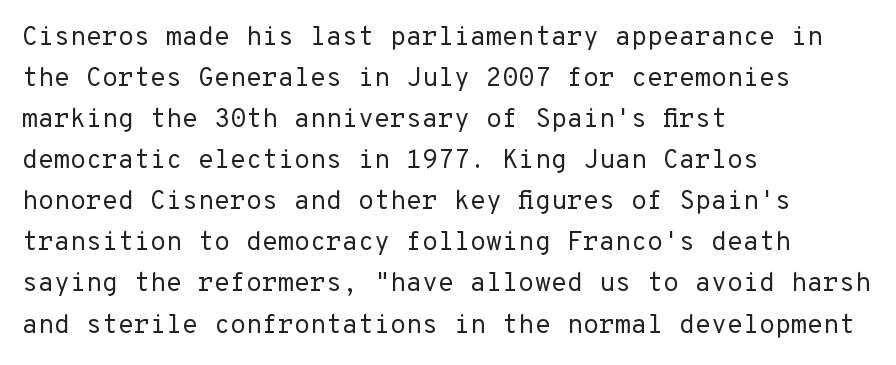
{"italic": "no", "bold": "no", "underline": "no", "align": "left", "line_spacing": "normal", "line_spacing_ratio": 1.58, "letter_spacing": "normal", "letter_spacing_em": 0.0, "glyph_px": 26}
